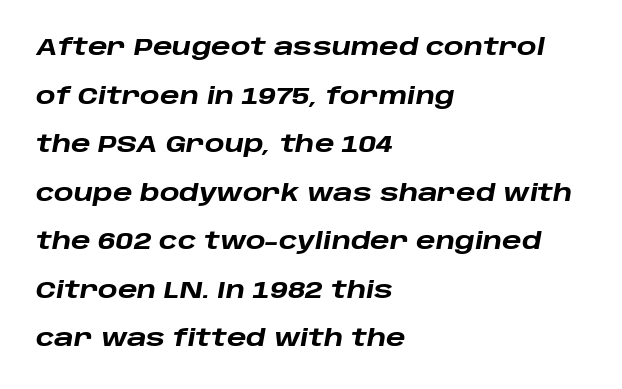
Q: Is the text bold? A: Yes.
Q: Is the text italic (slanted)? A: Yes, it leans right by about 10 degrees.
Q: Is the text underlined? A: No.
Q: How is the paragraph aligned? A: Left-aligned.
Q: Is the spacing between letters normal or unusually wide? A: Normal.
Q: Is the spacing between lines tight, normal or loose? A: Loose.
